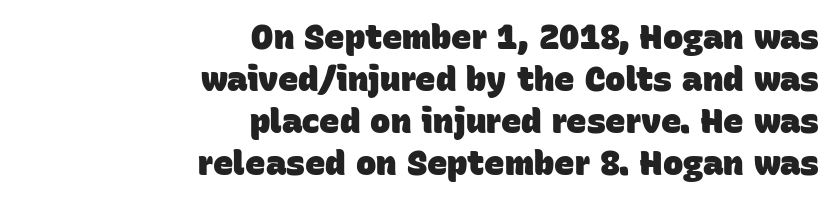
Q: Is the text bold? A: Yes.
Q: Is the typeface a serif or a sans-serif typeface? A: Sans-serif.
Q: Is the text underlined? A: No.
Q: How is the paragraph aligned? A: Right-aligned.
Q: Is the spacing between letters normal or unusually wide? A: Normal.
Q: Width (condensed, normal, or wide)? A: Normal.
Q: Stroke contrast? A: Low.
Q: x-height? A: Large.
Q: Monospaced? A: No.
